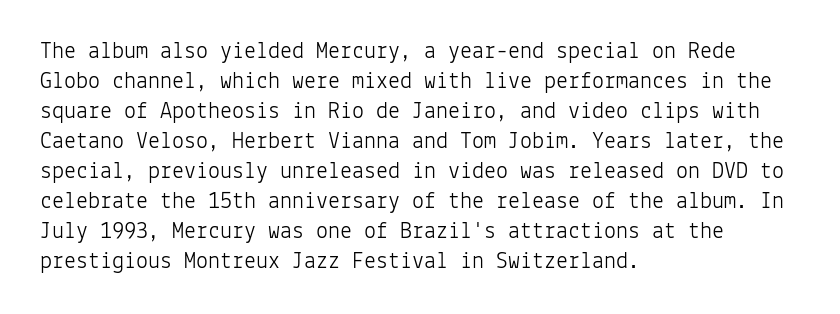
The image shows 24 px text type, upright; set left-aligned, normal line spacing (1.25x), normal letter spacing, not underlined.
